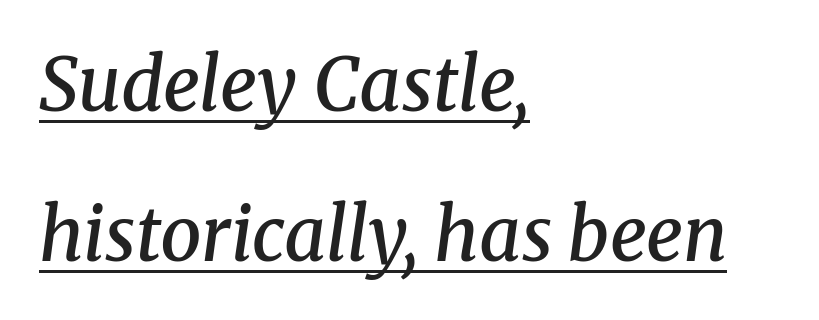
Does the copy run flush right? No — it runs flush left. Each letter's strokes conclude with small projecting serifs. Caption: lettering with a line underneath. If you drew a line through each stem, it would be angled. Nobody touched the tracking dial on this one. Strokes here are thickened, but only to semibold level.
